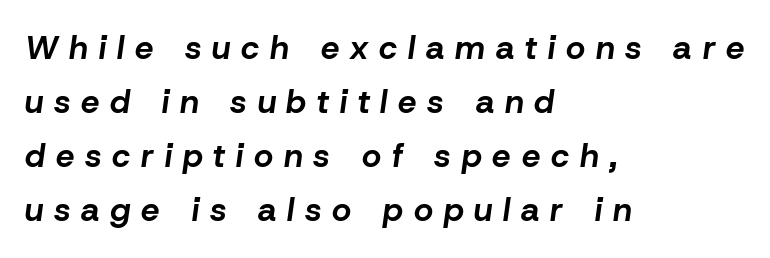
Q: Is the text bold? A: Yes.
Q: Is the text italic (slanted)? A: Yes, it leans right by about 8 degrees.
Q: Is the text underlined? A: No.
Q: How is the paragraph aligned? A: Left-aligned.
Q: Is the spacing between letters normal or unusually wide? A: Unusually wide.
Q: Is the spacing between lines tight, normal or loose? A: Normal.
Q: Width (condensed, normal, or wide)? A: Normal.
Q: Stroke contrast? A: Low.
Q: x-height? A: Medium.
Q: Monospaced? A: No.
